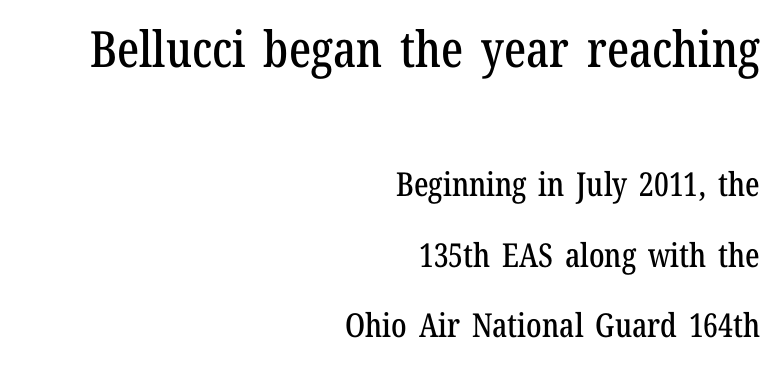
{"serif": "yes", "italic": "no", "width": "condensed", "stroke_contrast": "low", "x_height": "medium", "monospaced": "no", "underline": "no", "align": "right", "line_spacing": "loose", "line_spacing_ratio": 2.13, "letter_spacing": "normal", "letter_spacing_em": 0.0, "larger_block": "first", "size_ratio": 1.52, "glyph_px": 50}
